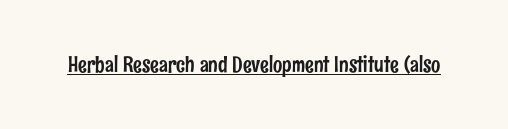
The image shows 22 px text type, upright; set normal letter spacing, underlined.
